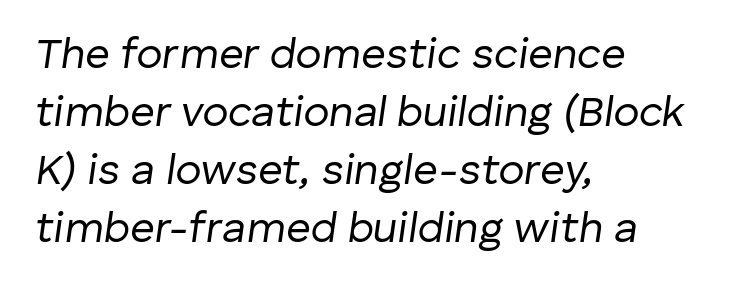
The image shows 43 px regular-weight type, italic (leaning right); set left-aligned, normal line spacing (1.35x), normal letter spacing, not underlined; low stroke contrast and a medium x-height.
